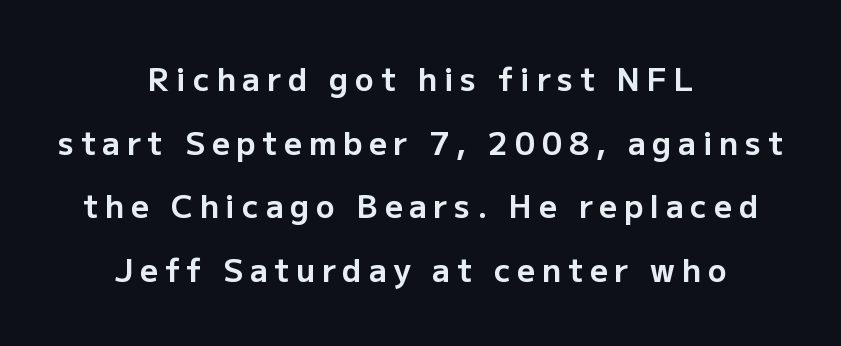
Notice how thick the strokes are: this is what a full bold looks like. Note the varied advance widths — an 'i' is clearly narrower than an 'm'. Examine the stroke ends and you'll find no serifs. Interline gaps are noticeably wide in this sample. The rag falls on both sides of this text block equally. Do the letters lean? They stand straight.
